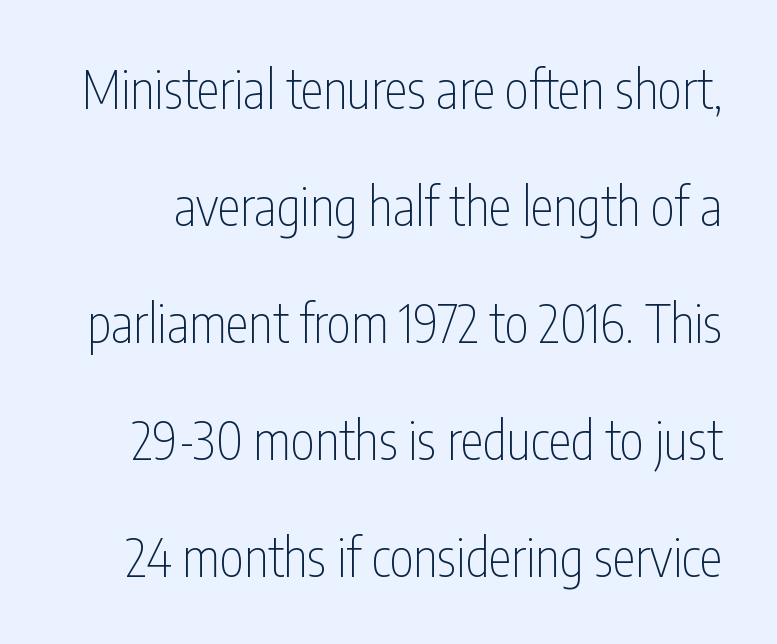
The image shows 52 px thin, condensed sans-serif type, upright; set loose line spacing (2.25x), normal letter spacing, not underlined; low stroke contrast and a medium x-height.
